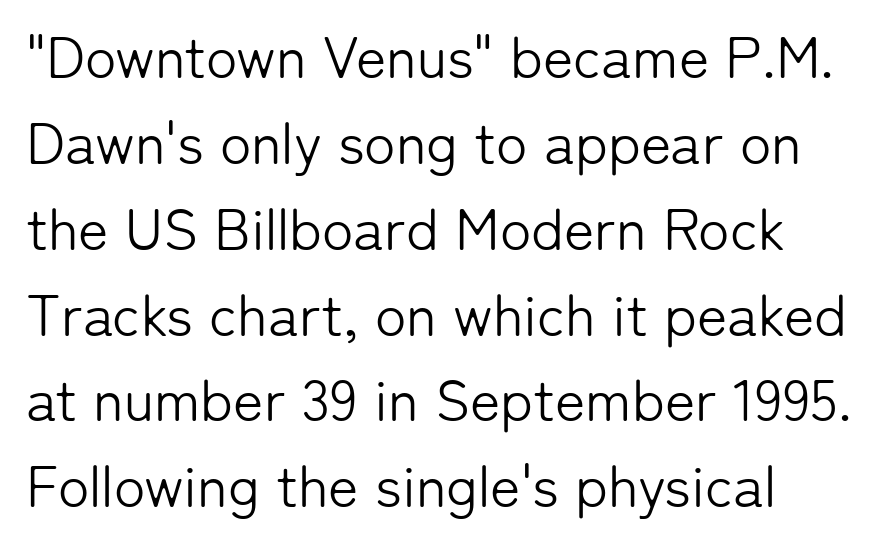
The block of text has a typical density, with ordinary space between rows. Is this a fixed-width face? No — the glyphs have proportional, varying widths. The font family rendered here belongs to the sans-serif group. This rendering features lettering with no underline.
